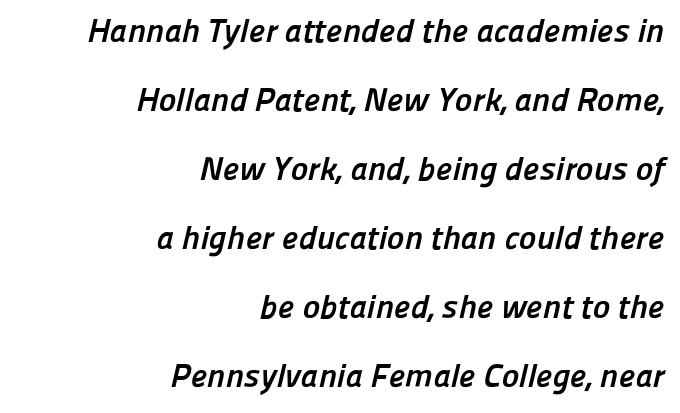
{"serif": "no", "bold": "yes", "weight": "semibold", "width": "normal", "stroke_contrast": "low", "x_height": "medium", "monospaced": "no", "underline": "no", "align": "right", "line_spacing": "loose", "line_spacing_ratio": 2.09, "letter_spacing": "normal", "letter_spacing_em": 0.0, "glyph_px": 33}
